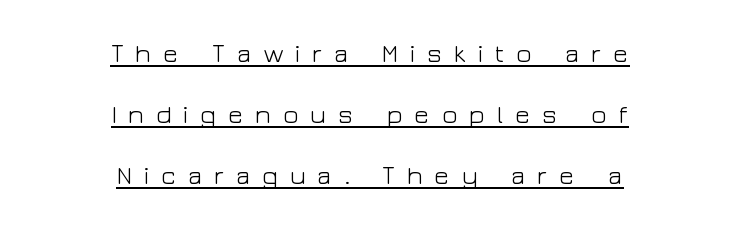
The image shows 26 px text type, upright; set centered, loose line spacing (2.35x), unusually wide letter spacing (+0.43 em), underlined.
